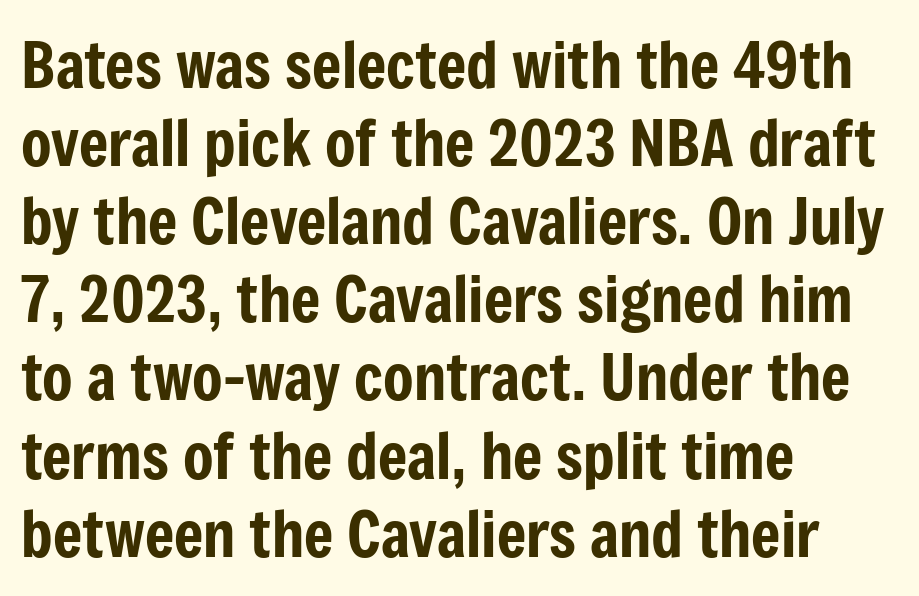
Q: Is the text italic (slanted)? A: No, it is upright.
Q: Is the typeface a serif or a sans-serif typeface? A: Sans-serif.
Q: Is the text underlined? A: No.
Q: How is the paragraph aligned? A: Left-aligned.
Q: Is the spacing between letters normal or unusually wide? A: Normal.
Q: Width (condensed, normal, or wide)? A: Condensed.
Q: Stroke contrast? A: Low.
Q: x-height? A: Medium.
Q: Monospaced? A: No.
